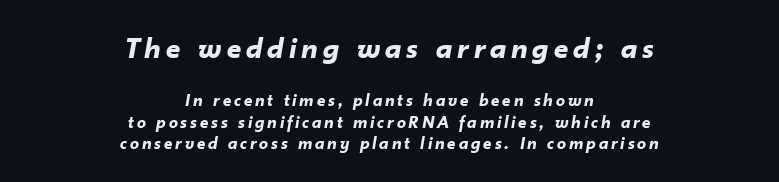
Q: Is the text bold? A: Yes.
Q: Is the text italic (slanted)? A: Yes, it leans right by about 10 degrees.
Q: Is the text underlined? A: No.
Q: How is the paragraph aligned? A: Centered.
Q: Which block of text is set in a larger size, the first (top) or the second (bottom)? A: The first (top) one.
Q: Width (condensed, normal, or wide)? A: Normal.
Q: Stroke contrast? A: Low.
Q: x-height? A: Small.
Q: Monospaced? A: No.
